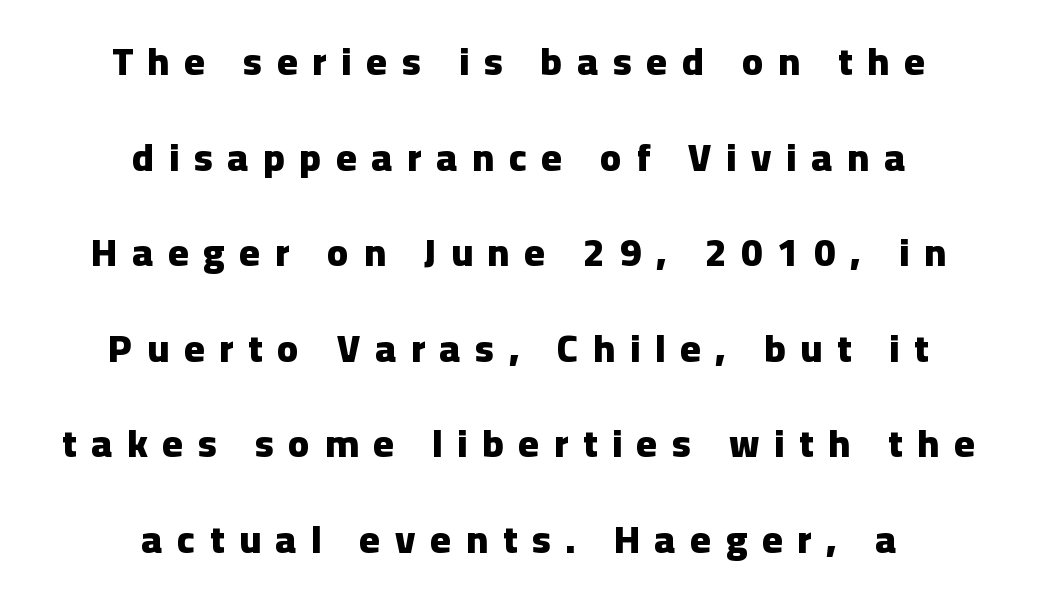
The image shows 39 px heavy sans-serif type, upright; set centered, loose line spacing (2.45x), unusually wide letter spacing (+0.38 em), not underlined; low stroke contrast and a medium x-height.
